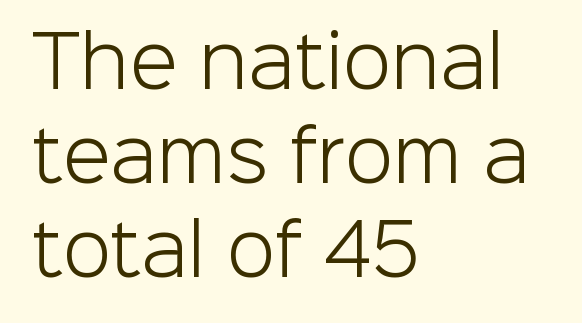
This is not heavy type; no bold has been used. Does the type have serifs? No, each stem ends abruptly. Type without underlining. A typesetter would mark this as roman, not italic. Left-aligned paragraph, ragged on the right. Summary of vertical rhythm: regular, with standard interline spacing.
